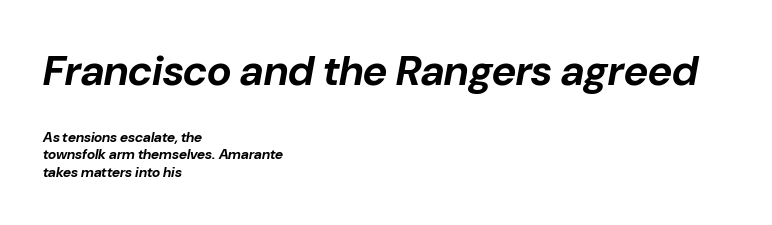
Q: Is the text bold? A: Yes.
Q: Is the text italic (slanted)? A: Yes, it leans right by about 10 degrees.
Q: Is the text underlined? A: No.
Q: How is the paragraph aligned? A: Left-aligned.
Q: Is the spacing between letters normal or unusually wide? A: Normal.
Q: Which block of text is set in a larger size, the first (top) or the second (bottom)? A: The first (top) one.
Q: Width (condensed, normal, or wide)? A: Normal.
Q: Stroke contrast? A: Low.
Q: x-height? A: Medium.
Q: Monospaced? A: No.
